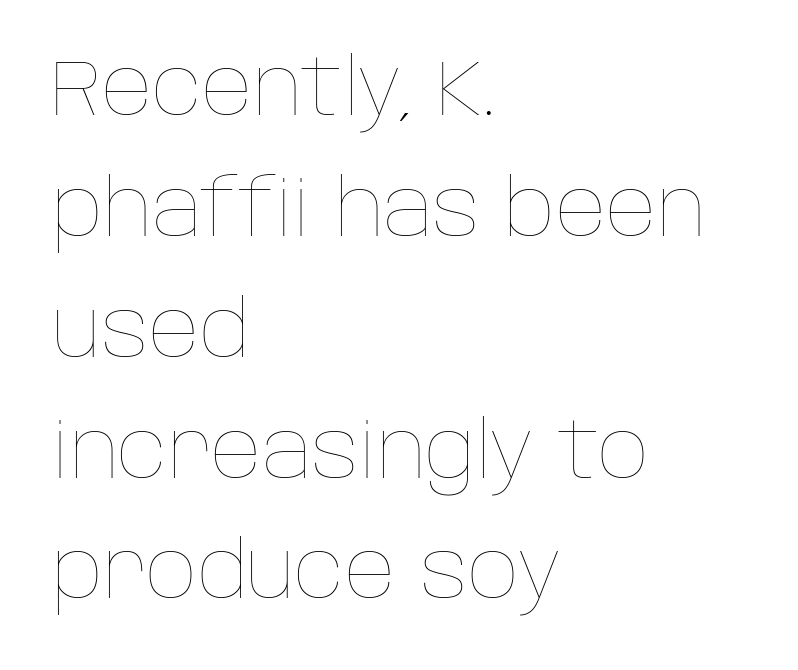
The face used here is rendered with its standard letterfit. If you measured baseline to baseline, you'd find a middling distance. A classic flush-left, rag-right setting is used for this passage. Plain, unruled lines of type.
